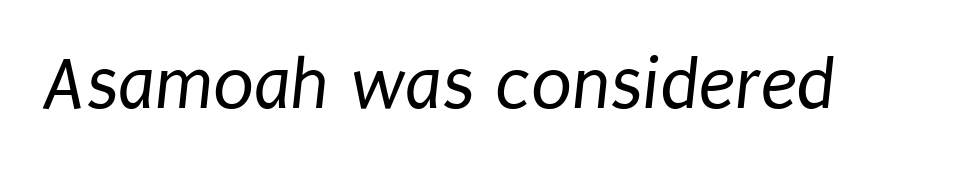
{"serif": "no", "bold": "no", "weight": "regular", "width": "condensed", "stroke_contrast": "low", "x_height": "large", "monospaced": "no", "underline": "no", "letter_spacing": "normal", "letter_spacing_em": 0.0, "glyph_px": 75}
